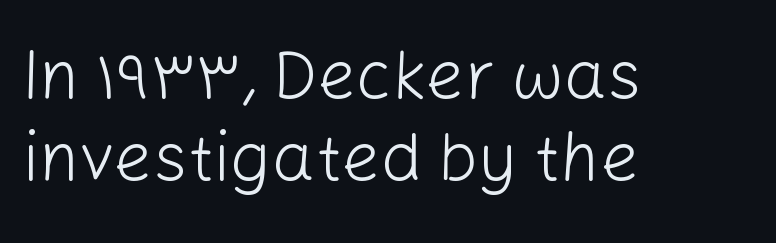
{"serif": "no", "italic": "no", "bold": "no", "weight": "light", "width": "normal", "stroke_contrast": "low", "x_height": "medium", "monospaced": "no", "underline": "no", "align": "left", "line_spacing_ratio": 1.21, "letter_spacing": "normal", "letter_spacing_em": 0.0, "glyph_px": 68}
